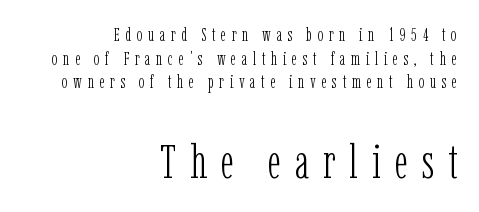
{"serif": "yes", "italic": "no", "bold": "no", "weight": "light", "width": "condensed", "stroke_contrast": "low", "x_height": "medium", "monospaced": "no", "underline": "no", "align": "right", "line_spacing": "normal", "line_spacing_ratio": 1.25, "letter_spacing": "wide", "letter_spacing_em": 0.29, "larger_block": "second", "size_ratio": 2.53, "glyph_px": 48}
